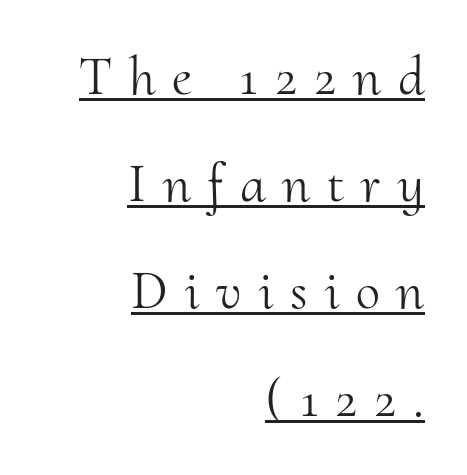
{"serif": "yes", "italic": "no", "bold": "no", "weight": "light", "width": "normal", "stroke_contrast": "medium", "x_height": "small", "monospaced": "no", "underline": "yes", "align": "right", "line_spacing": "loose", "line_spacing_ratio": 1.95, "letter_spacing": "wide", "letter_spacing_em": 0.31, "glyph_px": 55}
